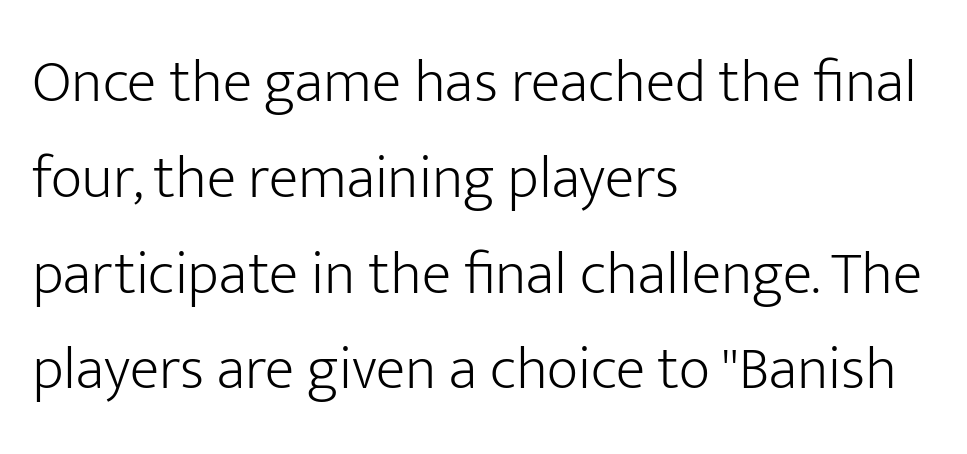
This is sans-serif lettering, the kind often seen on screens and signage. This rendering uses left alignment, leaving the right contour irregular. The string is rendered with underlining switched off. Stems and bowls with no extra thickness — not bold.
